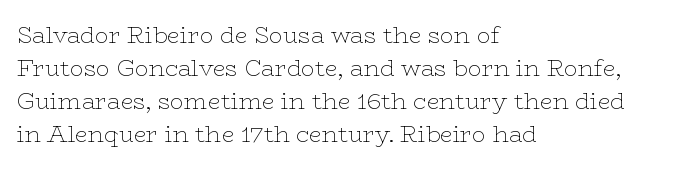
Honestly, the row spacing looks completely unremarkable. Caption: face not bold, strokes unweighted. Posture: vertical. This rendering features lettering with no underline. The setting favours the left margin, as ordinary paragraphs usually do.
